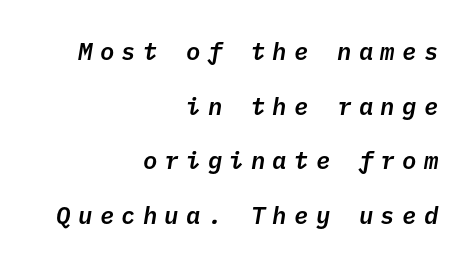
The image shows 24 px text type, italic (leaning right); set right-aligned, loose line spacing (2.28x), unusually wide letter spacing (+0.3 em), not underlined.
